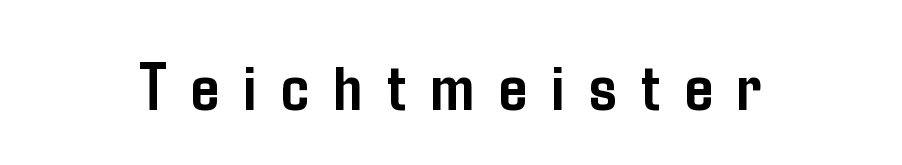
The font is running at its bold setting. Plain, unruled lines of type. The rendering inserts visible extra space after every character. This sample uses an upright cut, with every glyph sitting square on the baseline. The text was rendered using a sans face with plain stroke endings. Spacing verdict: proportional, widths tailored to each character.
